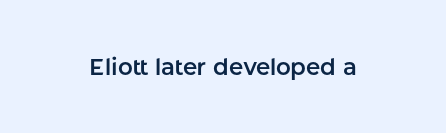
Each word holds together tightly as a unit, with standard inter-letter gaps. Posture: upright roman. The specimen omits any rule beneath the text block's lines.
